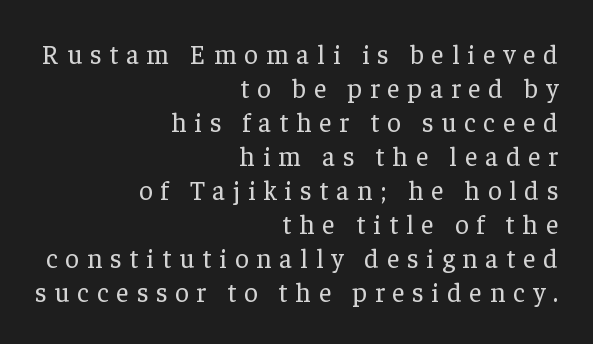
This sample uses expanded letter spacing, leaving extra air between glyphs. This rendering uses right alignment, leaving the left contour irregular. The block of text has a typical density, with ordinary space between rows. The typography opts for an upright posture over an oblique one.
